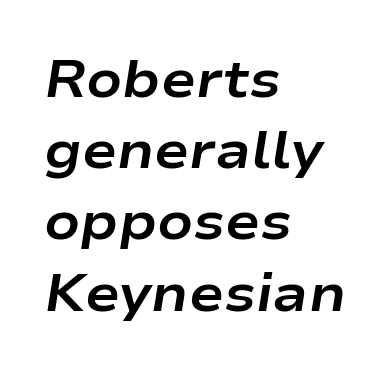
The image shows 52 px bold, wide type, italic (leaning right); set left-aligned, normal line spacing (1.37x), normal letter spacing, not underlined; low stroke contrast and a medium x-height.
